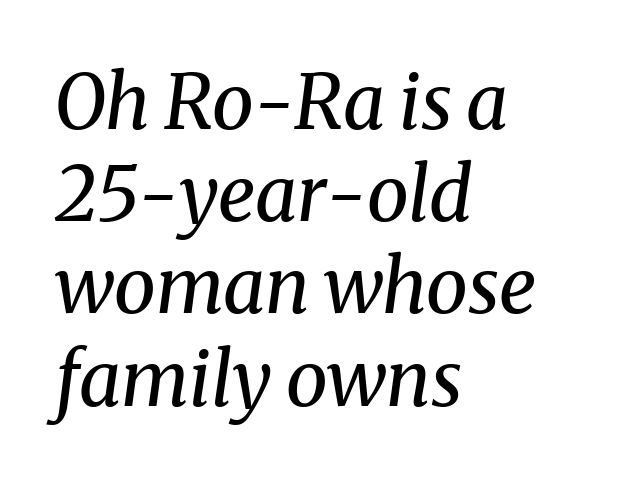
The image shows 75 px regular-weight serif type, italic (leaning right); set left-aligned, line spacing 1.23x, normal letter spacing, not underlined; medium stroke contrast and a medium x-height.
